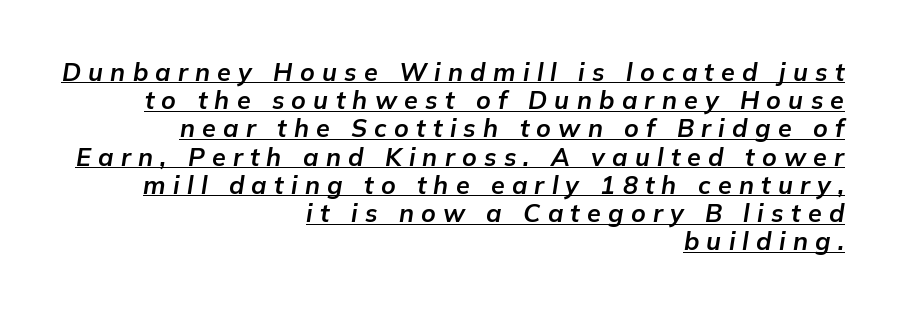
{"italic": "yes", "lean": "right", "slant_degrees": 9, "bold": "yes", "underline": "yes", "align": "right", "line_spacing": "tight", "line_spacing_ratio": 1.13, "letter_spacing": "wide", "letter_spacing_em": 0.29, "glyph_px": 25}
